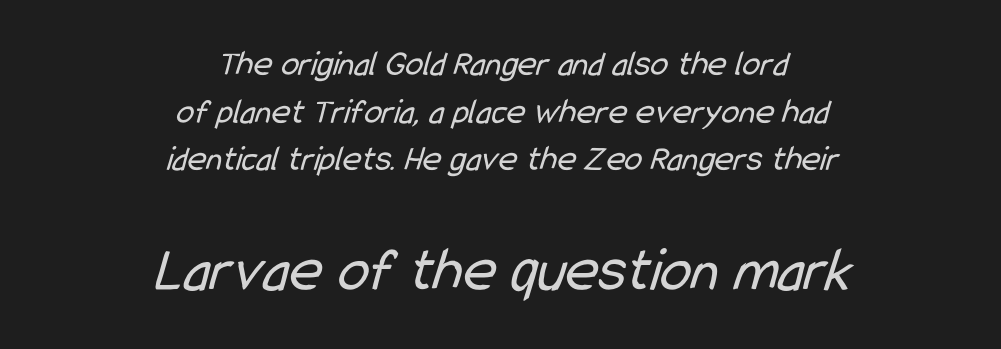
The image shows 63 px regular-weight, condensed sans-serif type; set centered, normal line spacing (1.32x), normal letter spacing, not underlined; the second (bottom) block is 1.75x larger; low stroke contrast and a medium x-height.
